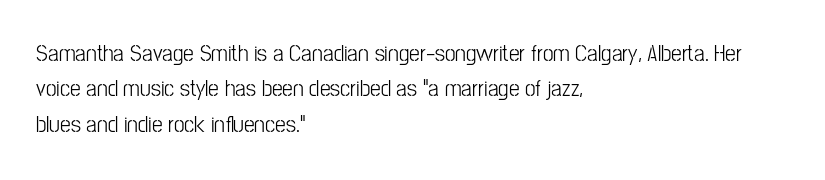
The passage shown stacks its lines at a standard gap. No extra tracking has been applied to these lines. Compared with a centered layout, this one pins lines to the left instead. The area under the type is left untouched. When letters stand straight like this, we call the style roman or upright.
